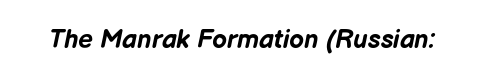
Notice how thick the strokes are: this is what a full bold looks like. Default kerning and tracking; the words read as compact shapes. The words here are not underlined. Slanted lettering throughout.
